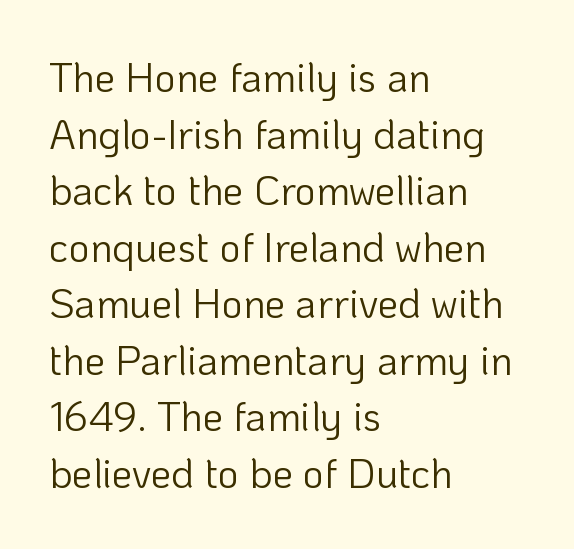
The image shows 41 px light sans-serif type, upright; set left-aligned, normal line spacing (1.38x), normal letter spacing, not underlined; low stroke contrast and a medium x-height.
